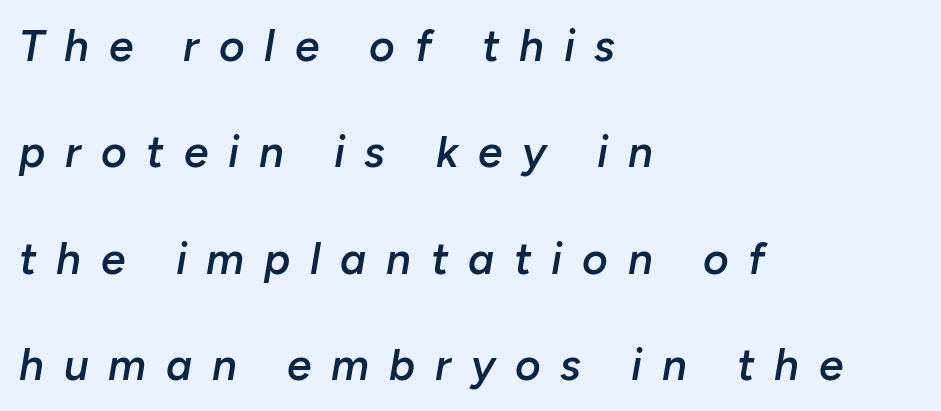
Q: Is the text bold? A: Semi-bold.
Q: Is the text italic (slanted)? A: Yes, it leans right by about 10 degrees.
Q: Is the text underlined? A: No.
Q: How is the paragraph aligned? A: Left-aligned.
Q: Is the spacing between letters normal or unusually wide? A: Unusually wide.
Q: Is the spacing between lines tight, normal or loose? A: Loose.
Q: Width (condensed, normal, or wide)? A: Normal.
Q: Stroke contrast? A: Low.
Q: x-height? A: Medium.
Q: Monospaced? A: No.
